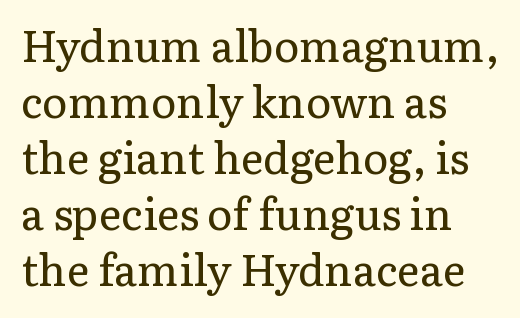
The image shows 43 px regular-weight serif type, upright; set left-aligned, normal line spacing (1.3x), normal letter spacing, not underlined; low stroke contrast and a medium x-height.
